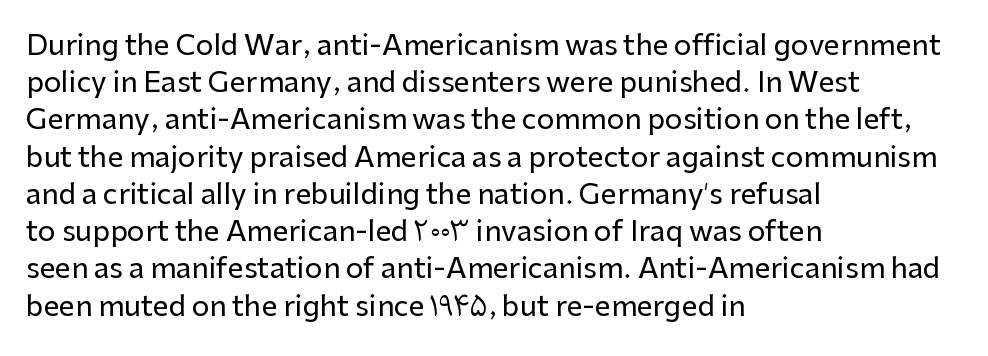
{"serif": "no", "italic": "no", "width": "normal", "stroke_contrast": "low", "x_height": "medium", "monospaced": "no", "underline": "no", "align": "left", "line_spacing": "normal", "line_spacing_ratio": 1.33, "letter_spacing": "normal", "letter_spacing_em": 0.0, "glyph_px": 28}
